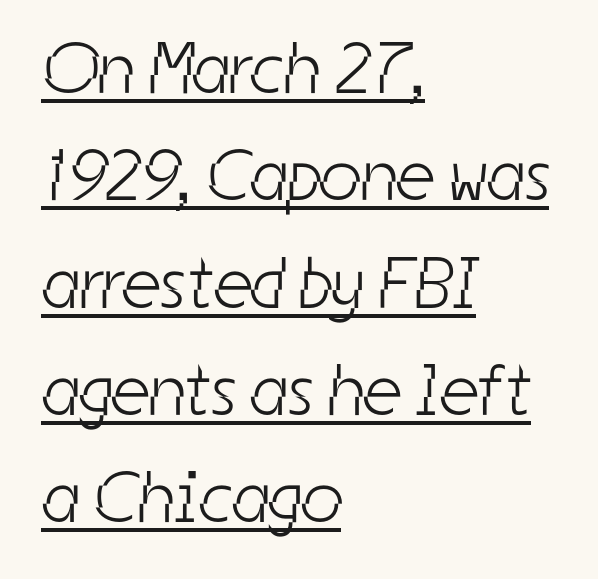
What's the leading like? Ordinary, nothing unusual. The face used here appears with an underline applied. Is the stroke heavy? The answer is a plain regular-or-lighter. Nobody touched the tracking dial on this one. Letterform terminals end flat and unadorned throughout the passage.
